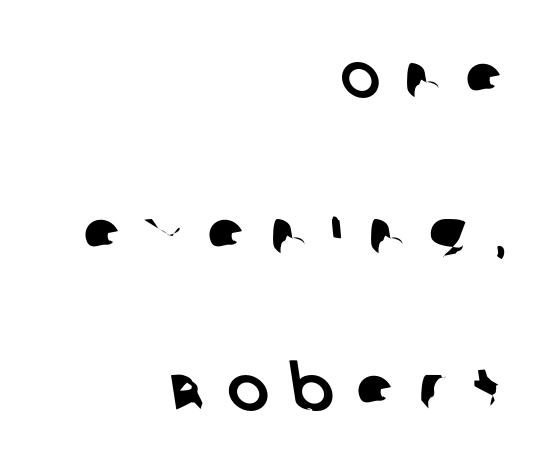
Note: no serifs on the glyphs. Proportional: the letters do not fall into vertical columns. The space beneath each line is pristine and unruled. Whoever set this chose breathing room over compactness in the vertical rhythm.
